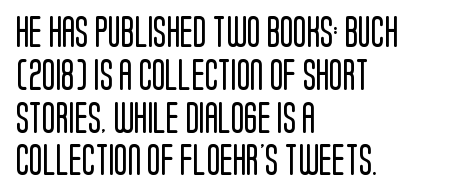
Font category for this specimen: sans-serif. Is this a fixed-width face? No — the glyphs have proportional, varying widths. The face used here is rendered with its standard letterfit. Left-aligned paragraph, ragged on the right. On a weight scale, this lands at 450 or below. Honestly, there is no underline to notice here at all.
